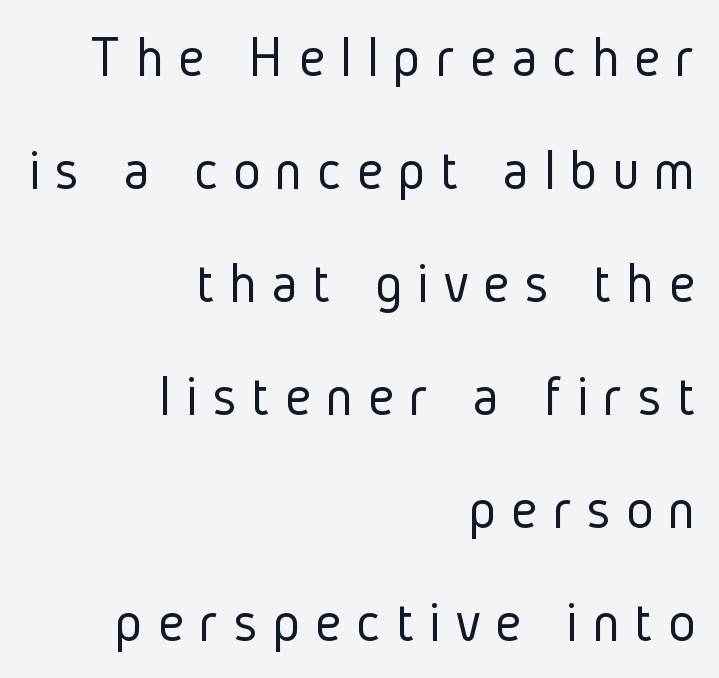
{"serif": "no", "italic": "no", "bold": "no", "weight": "light", "width": "condensed", "stroke_contrast": "low", "x_height": "medium", "monospaced": "no", "underline": "no", "align": "right", "line_spacing": "loose", "line_spacing_ratio": 1.95, "letter_spacing": "wide", "letter_spacing_em": 0.26, "glyph_px": 58}
